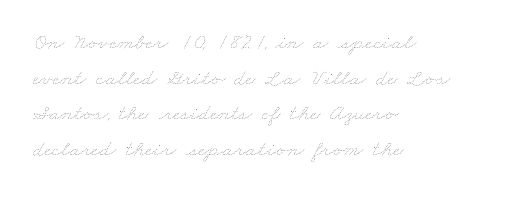
The image shows 23 px text type; set left-aligned, normal line spacing (1.55x), normal letter spacing, not underlined.
